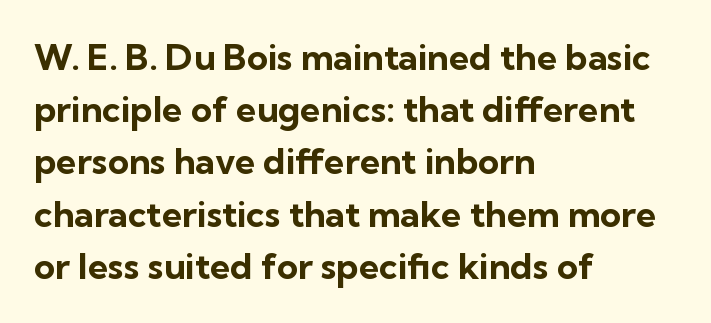
{"serif": "no", "italic": "no", "bold": "yes", "weight": "bold", "width": "normal", "stroke_contrast": "low", "x_height": "medium", "monospaced": "no", "underline": "no", "align": "left", "line_spacing": "normal", "line_spacing_ratio": 1.45, "letter_spacing": "normal", "letter_spacing_em": 0.0, "glyph_px": 36}
